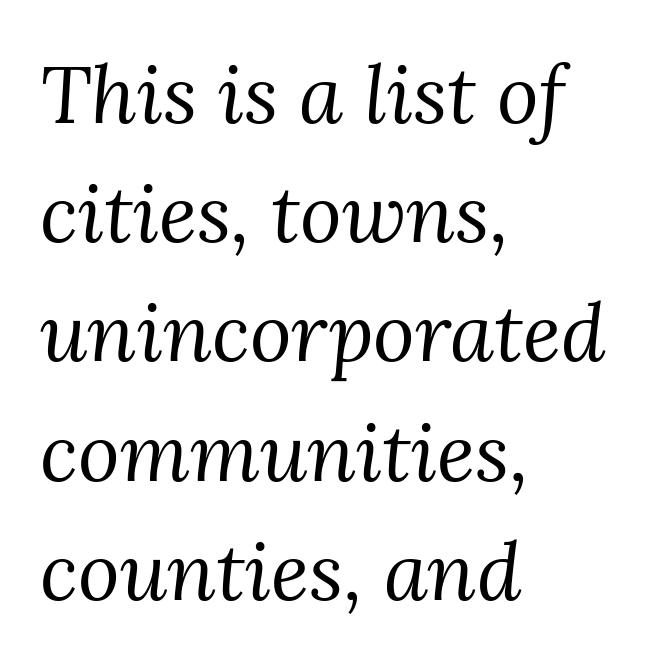
The image shows 80 px regular-weight serif type, italic (leaning right); set left-aligned, normal line spacing (1.49x), normal letter spacing, not underlined; medium stroke contrast and a medium x-height.
